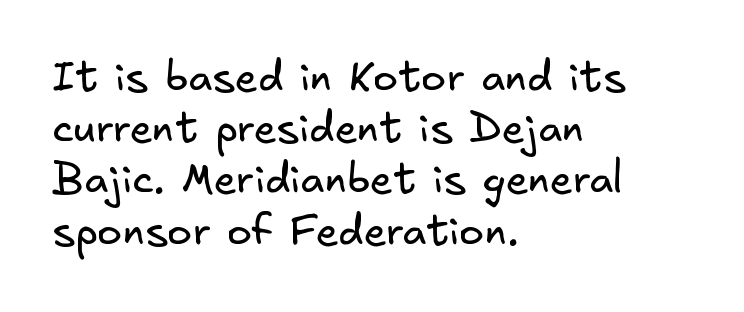
Q: Is the text bold? A: No.
Q: Is the typeface a serif or a sans-serif typeface? A: Sans-serif.
Q: Is the text underlined? A: No.
Q: How is the paragraph aligned? A: Left-aligned.
Q: Is the spacing between letters normal or unusually wide? A: Normal.
Q: Width (condensed, normal, or wide)? A: Normal.
Q: Stroke contrast? A: Low.
Q: x-height? A: Small.
